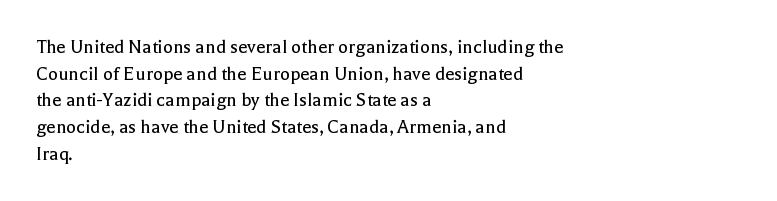
{"italic": "no", "bold": "no", "underline": "no", "align": "left", "line_spacing": "normal", "line_spacing_ratio": 1.27, "letter_spacing": "normal", "letter_spacing_em": 0.0, "glyph_px": 21}
